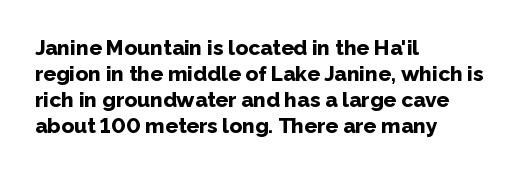
The strokes are fattened all the way to bold. Visually the block forms a straight wall on the left and a jagged coastline on the right. A typesetter would mark this as roman, not italic. The words here are not underlined.
